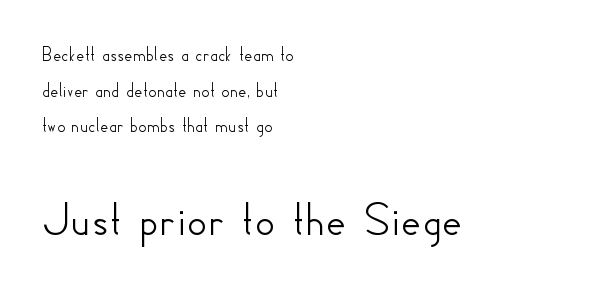
The designer went with a sans here, leaving each stem footless. This is roman type, the default non-slanted kind. Honestly, the letter spacing is just normal — you wouldn't notice it. If you drew a ruler down the left edge, every line would touch it. Is this a fixed-width face? No — the glyphs have proportional, varying widths. Larger block? The one below; the one above is distinctly smaller.
